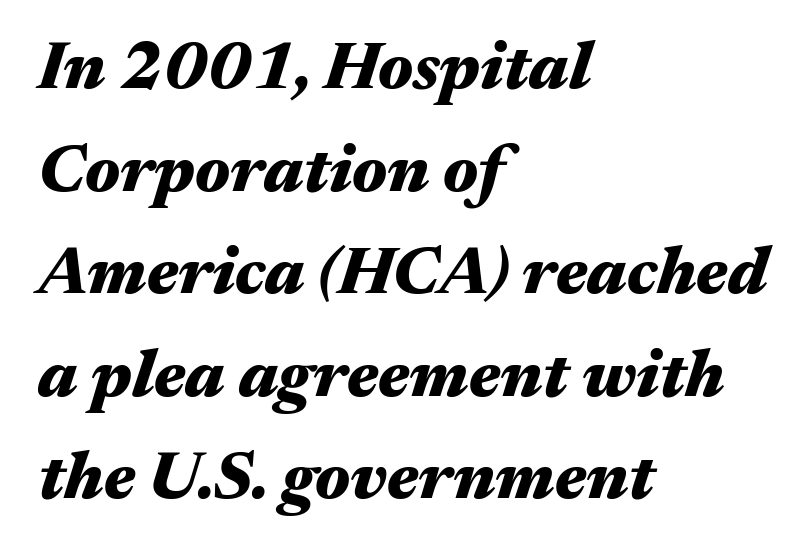
Q: Is the text bold? A: Yes.
Q: Is the text italic (slanted)? A: Yes, it leans right by about 17 degrees.
Q: Is the text underlined? A: No.
Q: How is the paragraph aligned? A: Left-aligned.
Q: Is the spacing between letters normal or unusually wide? A: Normal.
Q: Is the spacing between lines tight, normal or loose? A: Normal.
Q: Width (condensed, normal, or wide)? A: Wide.
Q: Stroke contrast? A: Medium.
Q: x-height? A: Medium.
Q: Monospaced? A: No.
